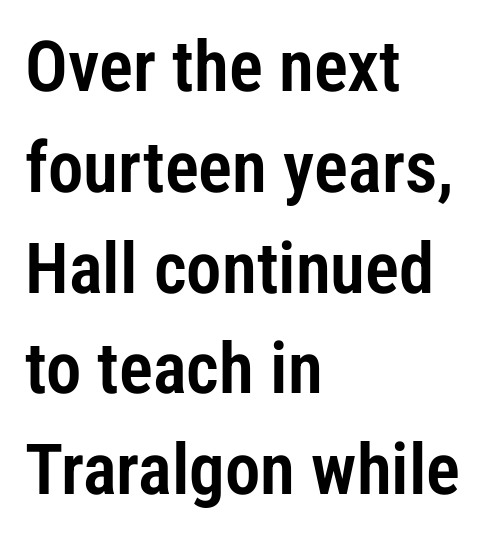
Q: Is the text italic (slanted)? A: No, it is upright.
Q: Is the typeface a serif or a sans-serif typeface? A: Sans-serif.
Q: Is the text underlined? A: No.
Q: How is the paragraph aligned? A: Left-aligned.
Q: Is the spacing between letters normal or unusually wide? A: Normal.
Q: Is the spacing between lines tight, normal or loose? A: Normal.
Q: Width (condensed, normal, or wide)? A: Condensed.
Q: Stroke contrast? A: Low.
Q: x-height? A: Medium.
Q: Monospaced? A: No.
